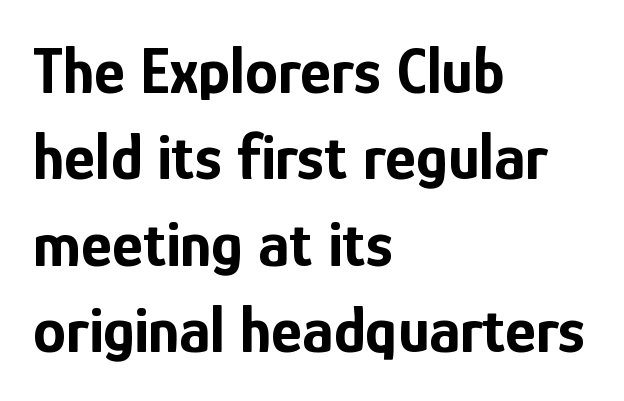
Layout note: lines flush left. Is there any slant? The stems are plumb. The characters display no serif detailing; their extremities are plain. Letter spacing: default. What's the leading like? Ordinary, nothing unusual. The face used here is proportionally spaced, like ordinary book or web type.
